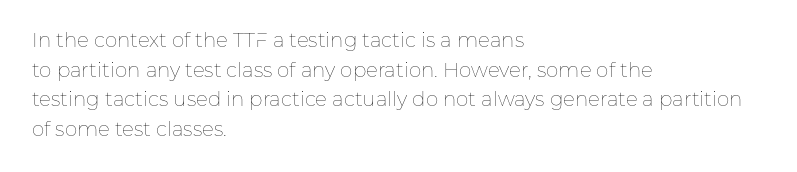
The image shows 20 px text type, upright; set left-aligned, normal line spacing (1.48x), normal letter spacing, not underlined.
